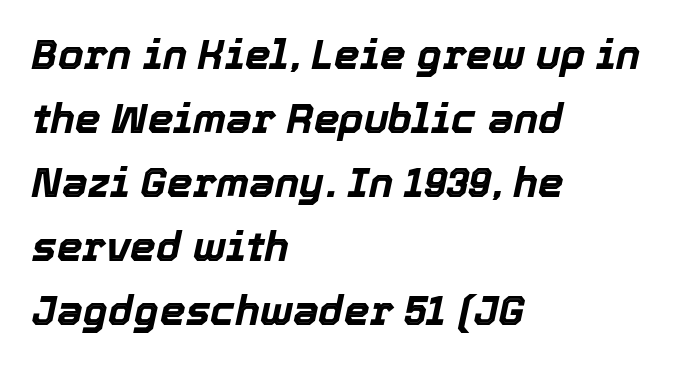
{"italic": "yes", "lean": "right", "slant_degrees": 12, "bold": "yes", "weight": "bold", "width": "normal", "x_height": "medium", "monospaced": "no", "underline": "no", "align": "left", "line_spacing": "normal", "line_spacing_ratio": 1.56, "letter_spacing": "normal", "letter_spacing_em": 0.0, "glyph_px": 41}
